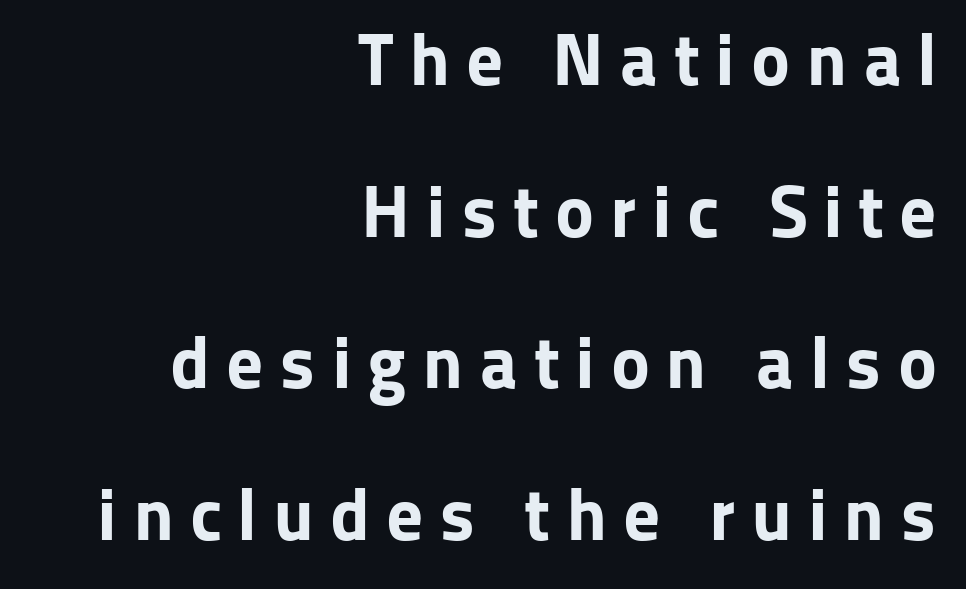
{"serif": "no", "italic": "no", "bold": "yes", "weight": "bold", "width": "normal", "stroke_contrast": "low", "x_height": "medium", "monospaced": "no", "underline": "no", "align": "right", "line_spacing": "loose", "line_spacing_ratio": 2.05, "letter_spacing": "wide", "letter_spacing_em": 0.21, "glyph_px": 74}
